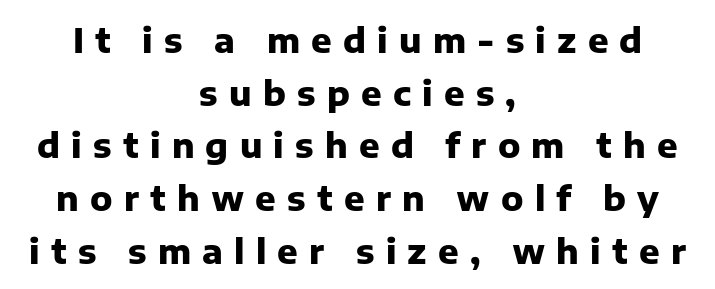
The gaps between neighbouring characters are conspicuously large. This is the regular roman posture of the typeface. Whoever set this chose a conventional vertical rhythm. Think of a printed novel: that variable character pitch is what you see here.
